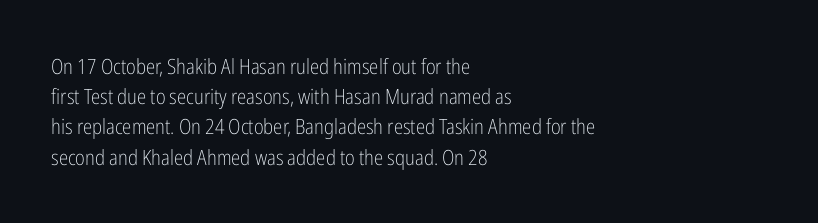
Q: Is the text bold? A: No.
Q: Is the text italic (slanted)? A: No, it is upright.
Q: Is the text underlined? A: No.
Q: How is the paragraph aligned? A: Left-aligned.
Q: Is the spacing between letters normal or unusually wide? A: Normal.
Q: Is the spacing between lines tight, normal or loose? A: Normal.
